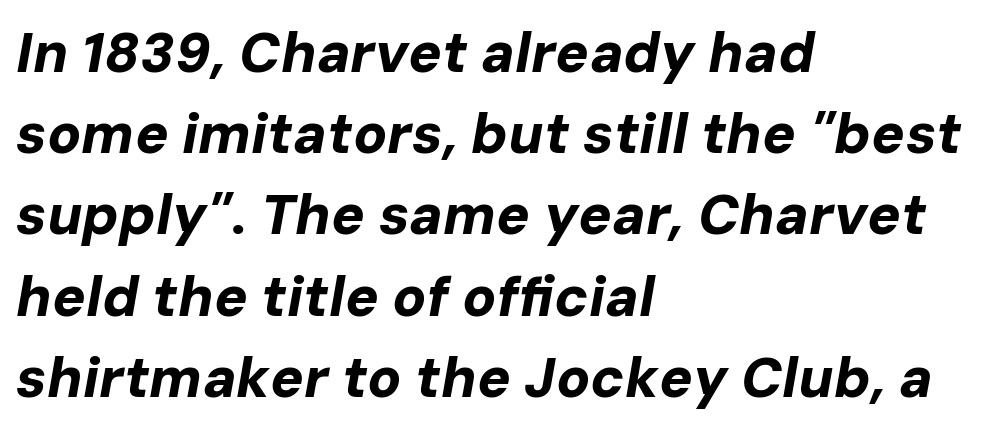
{"italic": "yes", "lean": "right", "slant_degrees": 10, "bold": "yes", "weight": "bold", "width": "normal", "stroke_contrast": "low", "x_height": "medium", "monospaced": "no", "underline": "no", "align": "left", "line_spacing": "normal", "line_spacing_ratio": 1.45, "letter_spacing": "normal", "letter_spacing_em": 0.0, "glyph_px": 56}
